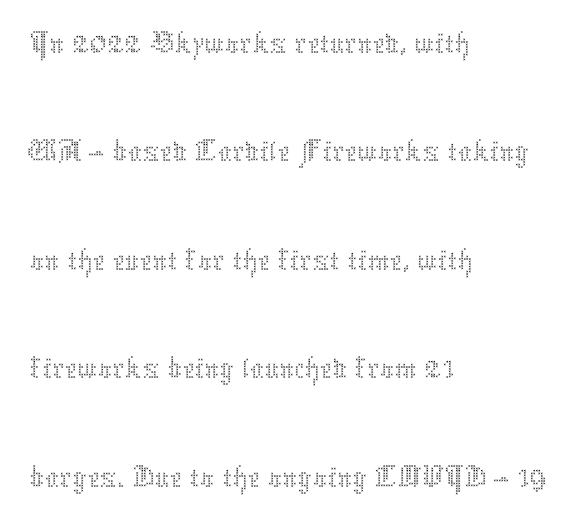
Q: Is the text bold? A: No.
Q: Is the text italic (slanted)? A: No, it is upright.
Q: Is the text underlined? A: No.
Q: How is the paragraph aligned? A: Left-aligned.
Q: Is the spacing between letters normal or unusually wide? A: Normal.
Q: Is the spacing between lines tight, normal or loose? A: Normal.
Q: Width (condensed, normal, or wide)? A: Normal.
Q: Stroke contrast? A: Medium.
Q: x-height? A: Medium.
Q: Monospaced? A: No.
